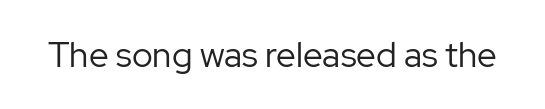
The image shows 35 px regular-weight sans-serif type, upright; set normal letter spacing, not underlined; low stroke contrast and a medium x-height.
